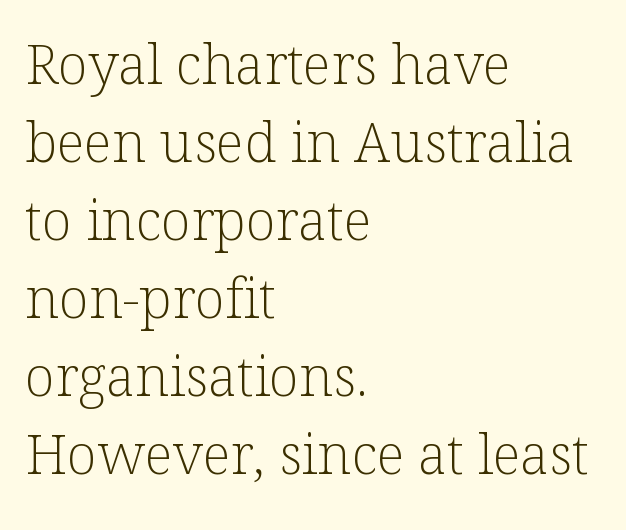
Q: Is the text bold? A: No.
Q: Is the text italic (slanted)? A: No, it is upright.
Q: Is the typeface a serif or a sans-serif typeface? A: Serif.
Q: Is the text underlined? A: No.
Q: How is the paragraph aligned? A: Left-aligned.
Q: Is the spacing between letters normal or unusually wide? A: Normal.
Q: Is the spacing between lines tight, normal or loose? A: Normal.
Q: Width (condensed, normal, or wide)? A: Normal.
Q: Stroke contrast? A: Low.
Q: x-height? A: Medium.
Q: Monospaced? A: No.
